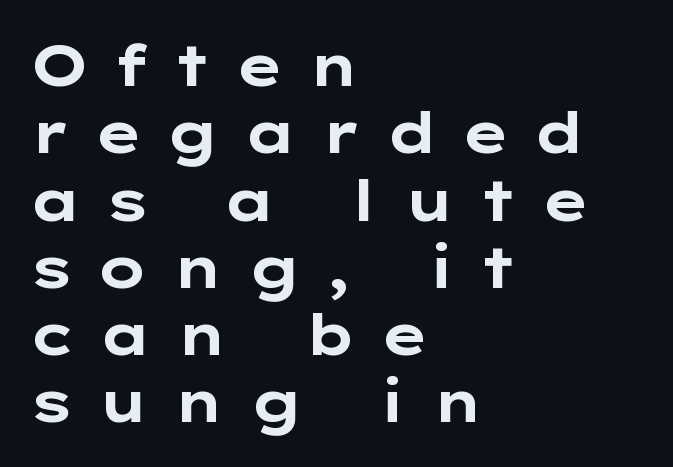
The image shows 57 px bold, wide sans-serif type, upright; set left-aligned, line spacing 1.18x, unusually wide letter spacing (+0.4 em), not underlined; low stroke contrast and a medium x-height.
